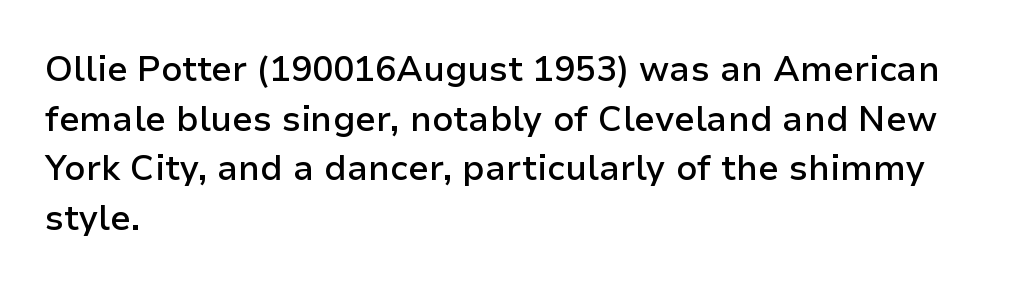
{"serif": "no", "italic": "no", "bold": "semi", "weight": "semibold", "width": "normal", "stroke_contrast": "low", "x_height": "medium", "monospaced": "no", "underline": "no", "align": "left", "line_spacing": "normal", "line_spacing_ratio": 1.42, "letter_spacing": "normal", "letter_spacing_em": 0.0, "glyph_px": 35}
